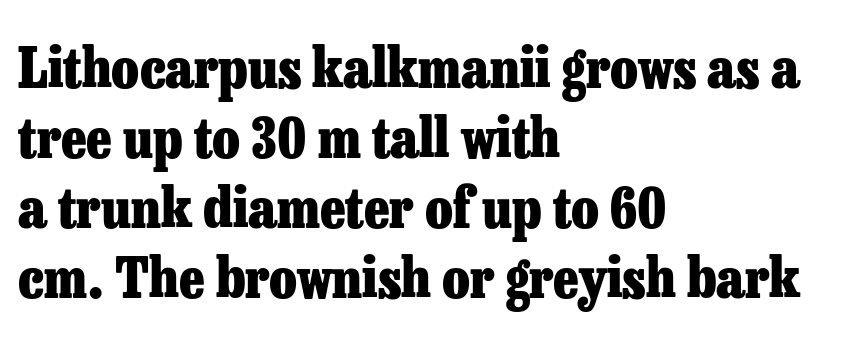
Check the space under the baseline: it is left empty. Caption: multi-line text, flush left, ragged right. These lines are rendered in a variable-pitch font. Leading: standard.
